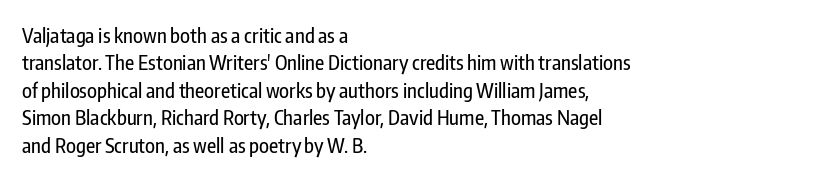
{"italic": "no", "underline": "no", "align": "left", "line_spacing": "normal", "line_spacing_ratio": 1.37, "letter_spacing": "normal", "letter_spacing_em": 0.0, "glyph_px": 20}
